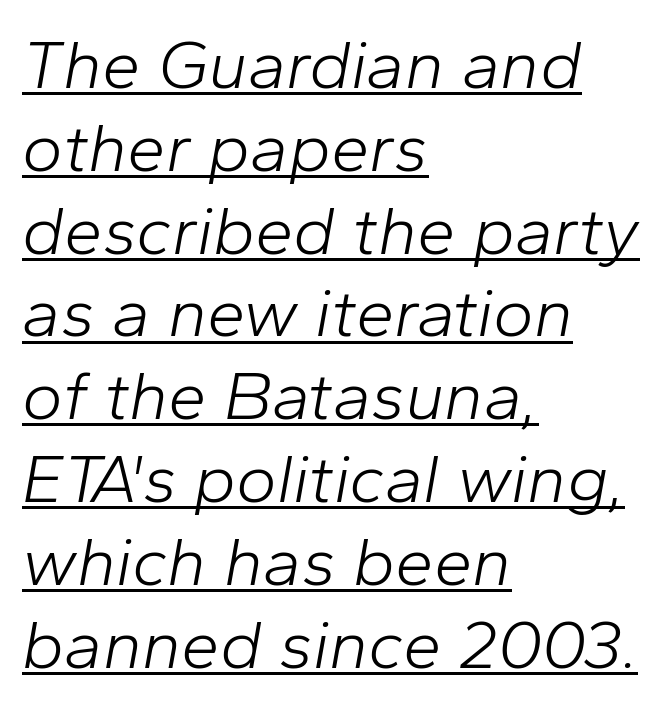
Q: Is the text bold? A: No.
Q: Is the text italic (slanted)? A: Yes, it leans right by about 10 degrees.
Q: Is the text underlined? A: Yes.
Q: How is the paragraph aligned? A: Left-aligned.
Q: Is the spacing between letters normal or unusually wide? A: Normal.
Q: Width (condensed, normal, or wide)? A: Normal.
Q: Stroke contrast? A: Low.
Q: x-height? A: Medium.
Q: Monospaced? A: No.
